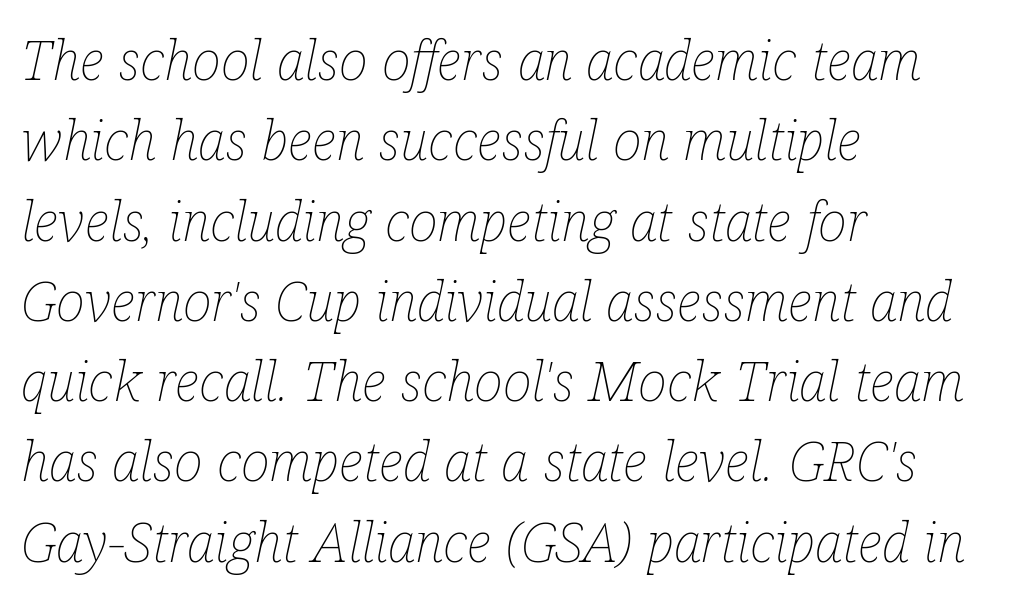
This sample keeps an unexceptional amount of space between lines. This is oblique type, the kind used for emphasis or titles. The space directly below the letters is spotless. Looks like regular typesetting: each glyph gets only the width it needs. If you drew a ruler down the left edge, every line would touch it.
